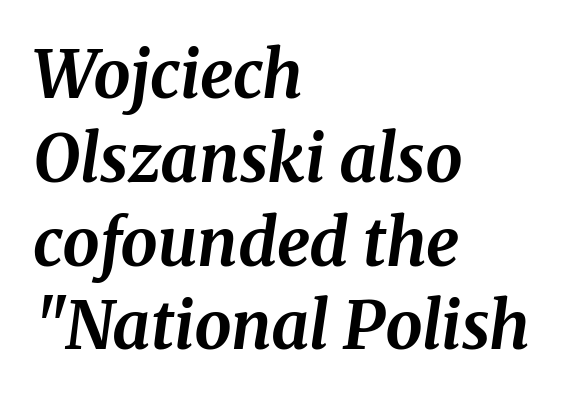
The image shows 66 px bold serif type, italic (leaning right); set left-aligned, normal line spacing (1.27x), normal letter spacing, not underlined; medium stroke contrast and a medium x-height.
